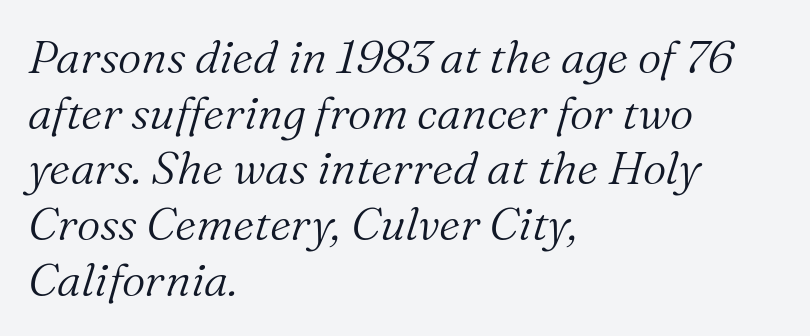
Q: Is the text bold? A: No.
Q: Is the text italic (slanted)? A: Yes, it leans right by about 16 degrees.
Q: Is the typeface a serif or a sans-serif typeface? A: Serif.
Q: Is the text underlined? A: No.
Q: How is the paragraph aligned? A: Left-aligned.
Q: Is the spacing between letters normal or unusually wide? A: Normal.
Q: Width (condensed, normal, or wide)? A: Normal.
Q: Stroke contrast? A: Medium.
Q: x-height? A: Medium.
Q: Monospaced? A: No.
